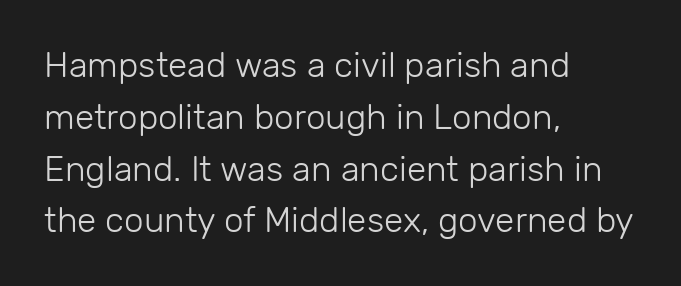
The image shows 35 px light sans-serif type, upright; set left-aligned, normal line spacing (1.48x), normal letter spacing, not underlined; low stroke contrast and a medium x-height.
